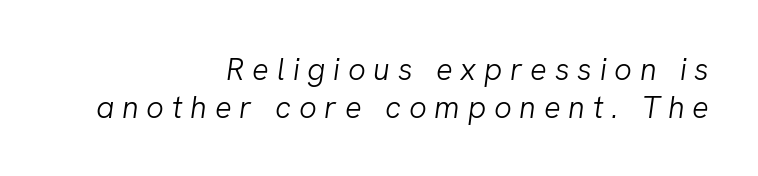
Q: Is the text bold? A: No.
Q: Is the text italic (slanted)? A: Yes, it leans right by about 8 degrees.
Q: Is the text underlined? A: No.
Q: How is the paragraph aligned? A: Right-aligned.
Q: Is the spacing between letters normal or unusually wide? A: Unusually wide.
Q: Width (condensed, normal, or wide)? A: Normal.
Q: Stroke contrast? A: Low.
Q: x-height? A: Medium.
Q: Monospaced? A: No.
